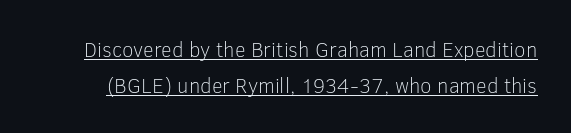
Default kerning and tracking; the words read as compact shapes. Emphasis is given by a line drawn under the lettering. Is the type heavy? It reads as light-to-regular instead. No italicization has been applied; the sample stays upright.
